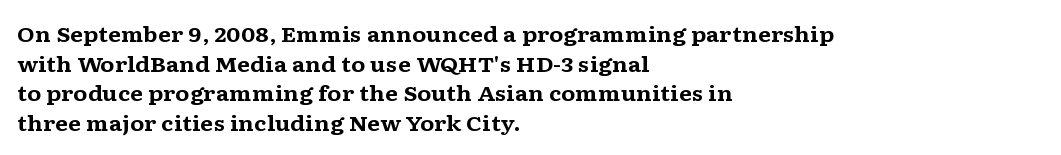
The image shows 21 px bold type, upright; set left-aligned, normal line spacing (1.41x), normal letter spacing, not underlined.
